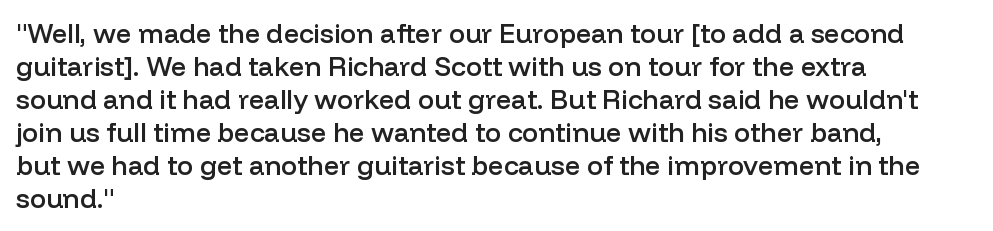
{"italic": "no", "bold": "semi", "underline": "no", "align": "left", "line_spacing_ratio": 1.22, "letter_spacing": "normal", "letter_spacing_em": 0.0, "glyph_px": 27}
